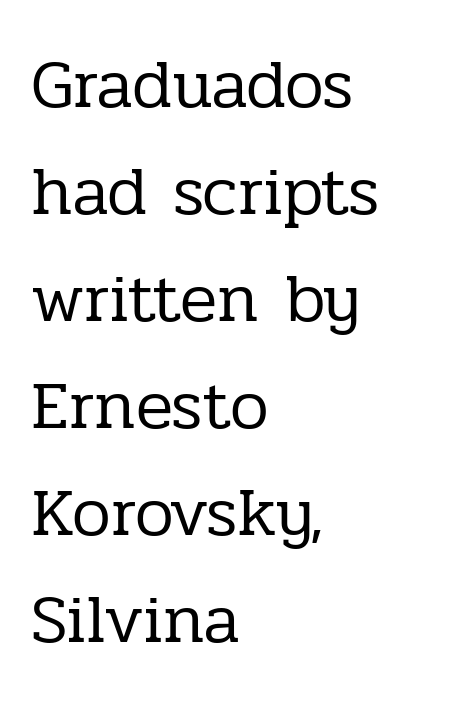
{"serif": "yes", "italic": "no", "bold": "no", "weight": "regular", "width": "normal", "stroke_contrast": "low", "x_height": "medium", "monospaced": "no", "underline": "no", "align": "left", "line_spacing": "normal", "line_spacing_ratio": 1.55, "letter_spacing": "normal", "letter_spacing_em": 0.0, "glyph_px": 69}
